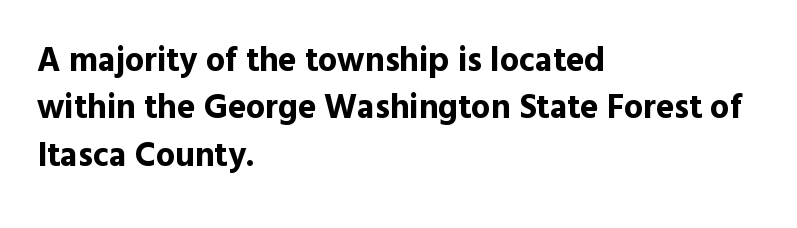
The image shows 34 px bold sans-serif type, upright; set left-aligned, normal line spacing (1.39x), normal letter spacing, not underlined; a medium x-height.
